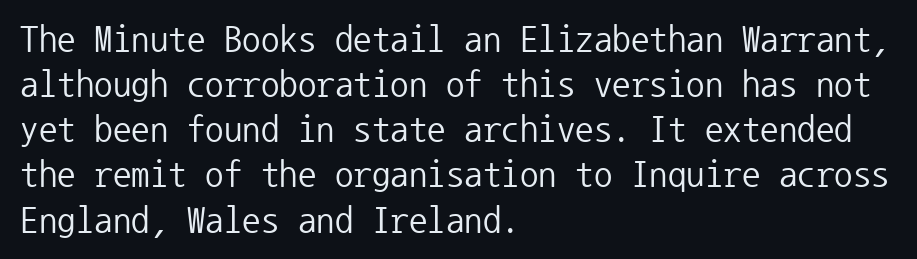
The image shows 37 px regular-weight sans-serif type, upright, monospaced; set left-aligned, line spacing 1.22x, normal letter spacing, not underlined; low stroke contrast and a medium x-height.
